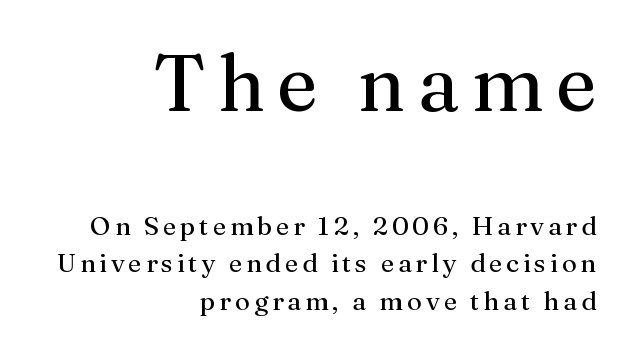
Q: Is the text bold? A: No.
Q: Is the text italic (slanted)? A: No, it is upright.
Q: Is the typeface a serif or a sans-serif typeface? A: Serif.
Q: Is the text underlined? A: No.
Q: How is the paragraph aligned? A: Right-aligned.
Q: Is the spacing between lines tight, normal or loose? A: Normal.
Q: Which block of text is set in a larger size, the first (top) or the second (bottom)? A: The first (top) one.
Q: Width (condensed, normal, or wide)? A: Normal.
Q: Stroke contrast? A: Medium.
Q: x-height? A: Medium.
Q: Monospaced? A: No.
